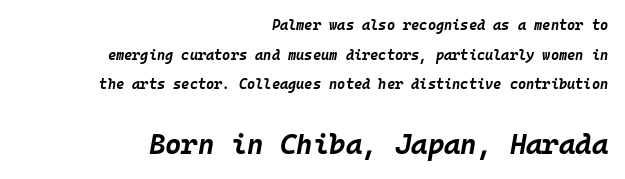
{"italic": "yes", "lean": "right", "slant_degrees": 10, "bold": "yes", "weight": "bold", "width": "normal", "stroke_contrast": "low", "x_height": "large", "monospaced": "yes", "underline": "no", "align": "right", "line_spacing": "loose", "line_spacing_ratio": 2.11, "letter_spacing": "normal", "letter_spacing_em": 0.0, "larger_block": "second", "size_ratio": 2.0, "glyph_px": 28}
